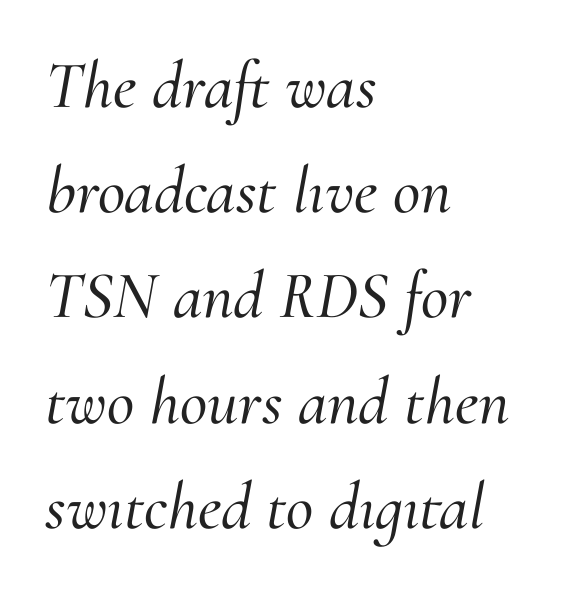
{"serif": "yes", "italic": "yes", "lean": "right", "slant_degrees": 10, "width": "normal", "stroke_contrast": "medium", "x_height": "small", "monospaced": "no", "underline": "no", "align": "left", "line_spacing": "normal", "line_spacing_ratio": 1.57, "letter_spacing": "normal", "letter_spacing_em": 0.0, "glyph_px": 67}
